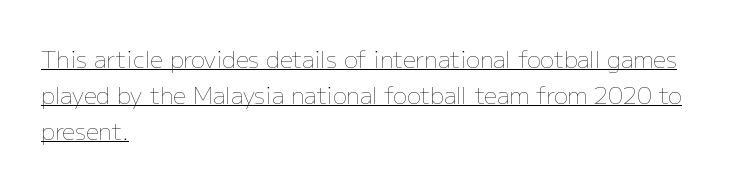
The face used here appears with an underline applied. The passage shown stacks its lines at a standard gap. Posture: upright roman. Stroke thickness stays within the range of a standard reading face or lighter. This sample uses plain, unmodified letter spacing.
